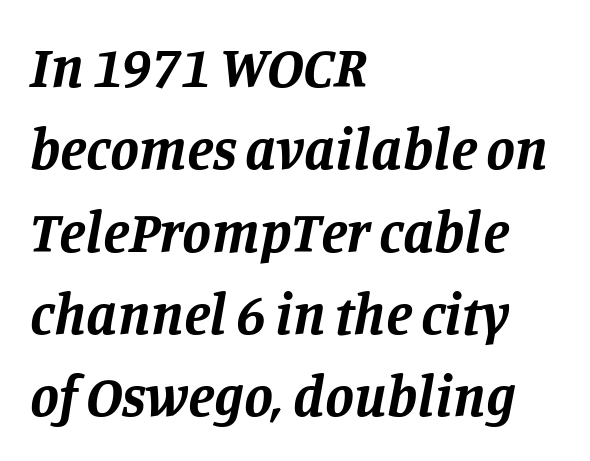
{"serif": "yes", "italic": "yes", "lean": "right", "slant_degrees": 11, "bold": "yes", "weight": "bold", "width": "normal", "stroke_contrast": "low", "x_height": "large", "monospaced": "no", "underline": "no", "align": "left", "line_spacing": "normal", "line_spacing_ratio": 1.42, "letter_spacing": "normal", "letter_spacing_em": 0.0, "glyph_px": 58}
